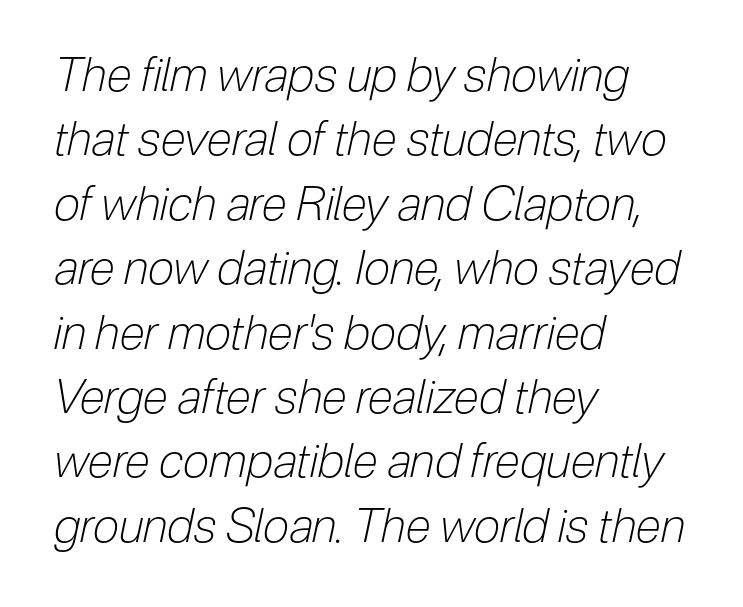
Counters stay open thanks to moderate or lighter strokes. Looks like regular typesetting: each glyph gets only the width it needs. Normally led — the rows are evenly, conventionally spaced. The space beneath each line is pristine and unruled. Notice how the passage keeps a crisp vertical edge on the left only.
